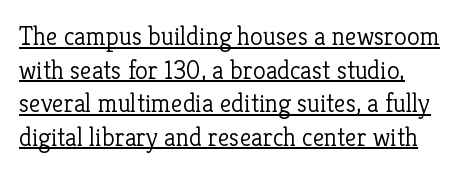
{"italic": "no", "bold": "no", "underline": "yes", "align": "left", "line_spacing": "normal", "line_spacing_ratio": 1.29, "letter_spacing": "normal", "letter_spacing_em": 0.0, "glyph_px": 26}
